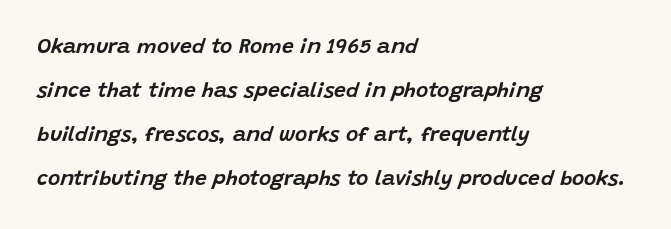
Q: Is the text italic (slanted)? A: Yes, it leans right by about 15 degrees.
Q: Is the text underlined? A: No.
Q: How is the paragraph aligned? A: Left-aligned.
Q: Is the spacing between letters normal or unusually wide? A: Normal.
Q: Is the spacing between lines tight, normal or loose? A: Loose.
